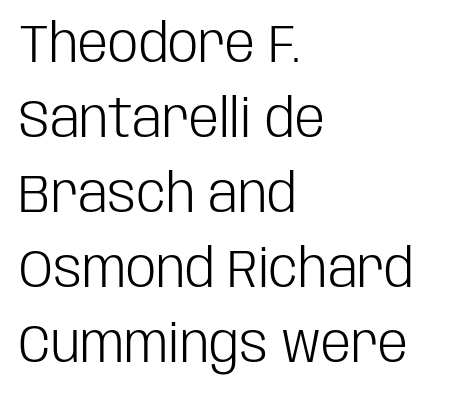
The image shows 54 px light, condensed sans-serif type, upright; set left-aligned, normal line spacing (1.39x), normal letter spacing, not underlined; low stroke contrast and a large x-height.
